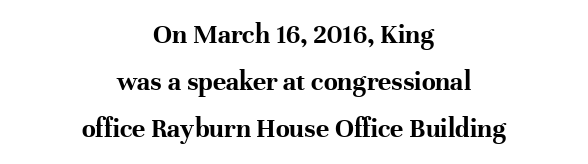
{"serif": "yes", "italic": "no", "bold": "yes", "weight": "bold", "width": "normal", "stroke_contrast": "high", "x_height": "medium", "monospaced": "no", "underline": "no", "align": "center", "line_spacing": "normal", "line_spacing_ratio": 1.68, "letter_spacing": "normal", "letter_spacing_em": 0.0, "glyph_px": 28}
